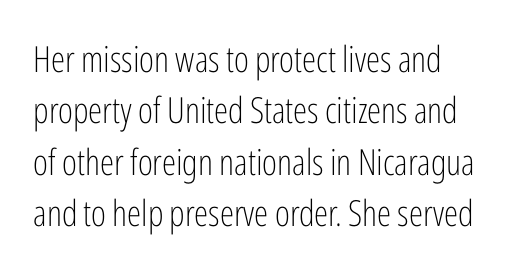
Q: Is the text bold? A: No.
Q: Is the text italic (slanted)? A: No, it is upright.
Q: Is the typeface a serif or a sans-serif typeface? A: Sans-serif.
Q: Is the text underlined? A: No.
Q: Is the spacing between letters normal or unusually wide? A: Normal.
Q: Is the spacing between lines tight, normal or loose? A: Normal.
Q: Width (condensed, normal, or wide)? A: Condensed.
Q: Stroke contrast? A: Low.
Q: x-height? A: Medium.
Q: Monospaced? A: No.
